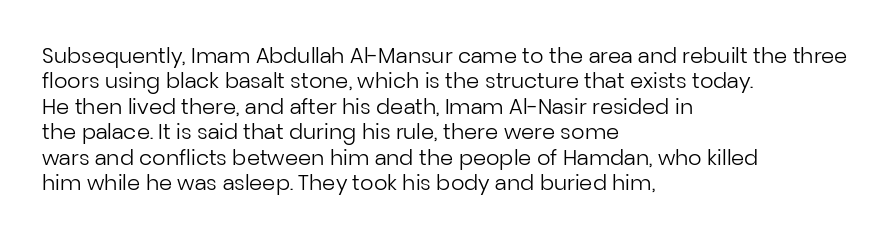
{"italic": "no", "bold": "no", "underline": "no", "align": "left", "line_spacing_ratio": 1.21, "letter_spacing": "normal", "letter_spacing_em": 0.0, "glyph_px": 21}
